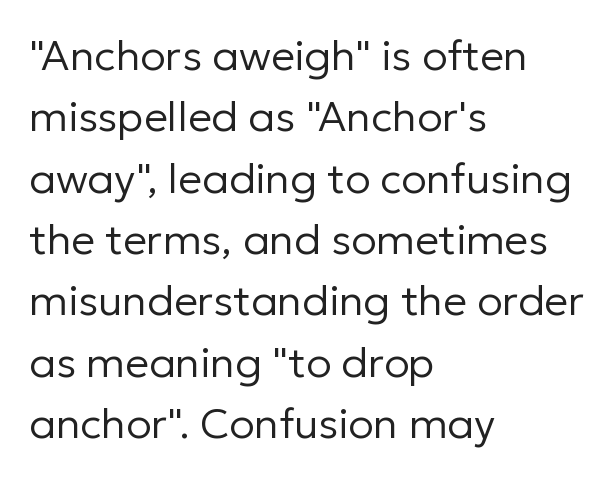
Vertical stems look standard width or narrower in stroke. The font's upright variant was chosen for this text. Regular leading. Each row of text sits above clean, open space.
